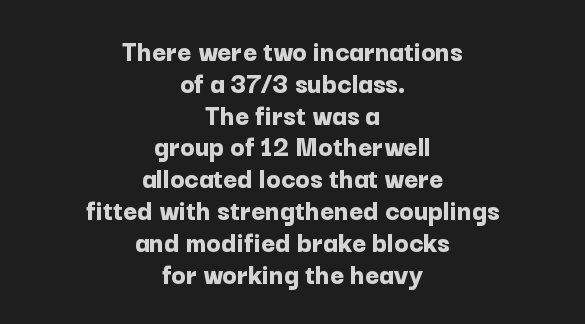
{"serif": "no", "italic": "no", "bold": "yes", "weight": "bold", "width": "normal", "stroke_contrast": "low", "x_height": "medium", "monospaced": "no", "underline": "no", "align": "center", "line_spacing": "tight", "line_spacing_ratio": 1.06, "letter_spacing": "normal", "letter_spacing_em": 0.0, "glyph_px": 30}
